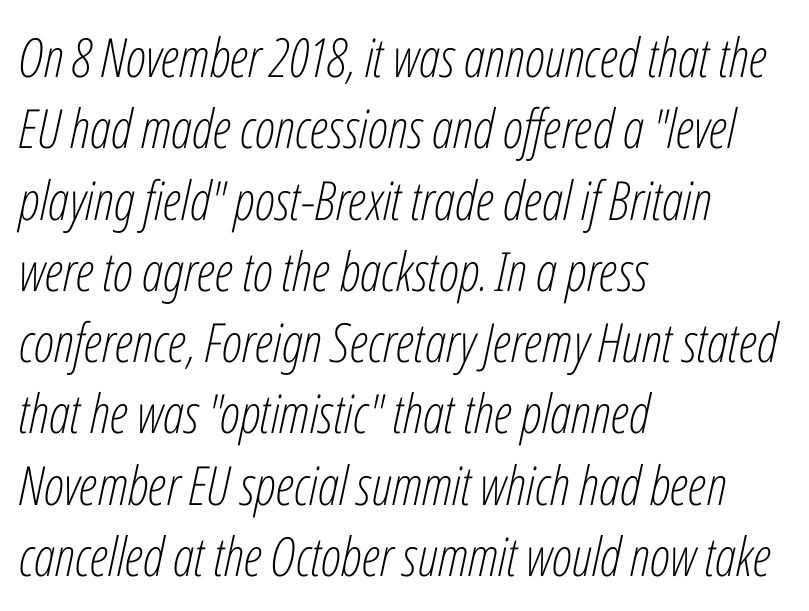
{"italic": "yes", "lean": "right", "slant_degrees": 12, "bold": "no", "weight": "light", "width": "condensed", "stroke_contrast": "low", "x_height": "medium", "monospaced": "no", "underline": "no", "align": "left", "line_spacing": "normal", "line_spacing_ratio": 1.32, "letter_spacing": "normal", "letter_spacing_em": 0.0, "glyph_px": 54}
